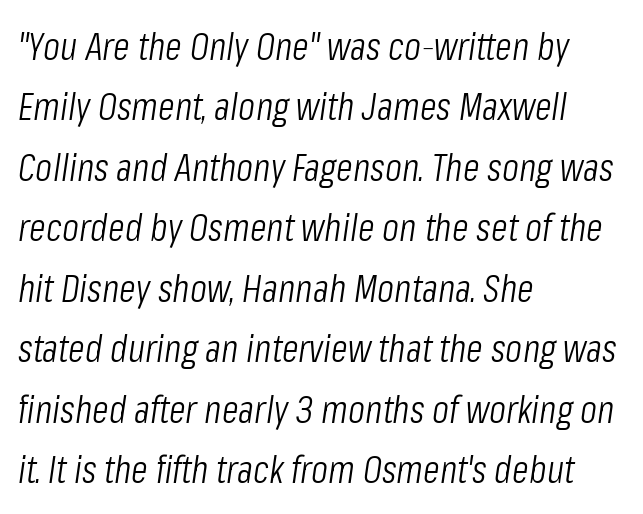
Think standard paragraph weight, or any step lighter than that. Compared with typical body copy, the letter spacing here is the same. Looks like regular typesetting: each glyph gets only the width it needs. Short and long lines alike share a common starting point at left. Descenders hang freely into open space. The axis of the letterforms is tilted away from vertical.
